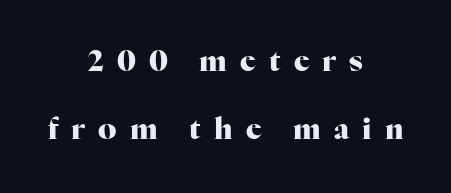
Q: Is the text bold? A: Yes.
Q: Is the text italic (slanted)? A: No, it is upright.
Q: Is the typeface a serif or a sans-serif typeface? A: Serif.
Q: Is the text underlined? A: No.
Q: How is the paragraph aligned? A: Centered.
Q: Is the spacing between letters normal or unusually wide? A: Unusually wide.
Q: Is the spacing between lines tight, normal or loose? A: Loose.
Q: Width (condensed, normal, or wide)? A: Normal.
Q: Stroke contrast? A: High.
Q: x-height? A: Medium.
Q: Monospaced? A: No.
